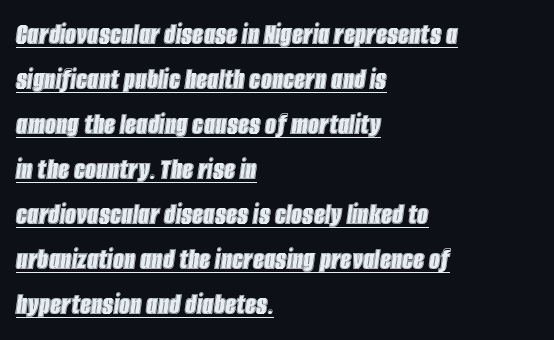
Reading down the column, the eye jumps a familiar distance to each next line. This sample carries an underscore along the baseline area. Every character sits at an angle, as italics do. You could not count columns in this text — the font is proportionally spaced. Notice how the passage keeps a crisp vertical edge on the left only. You could call the tracking neutral — neither tight nor loose.
